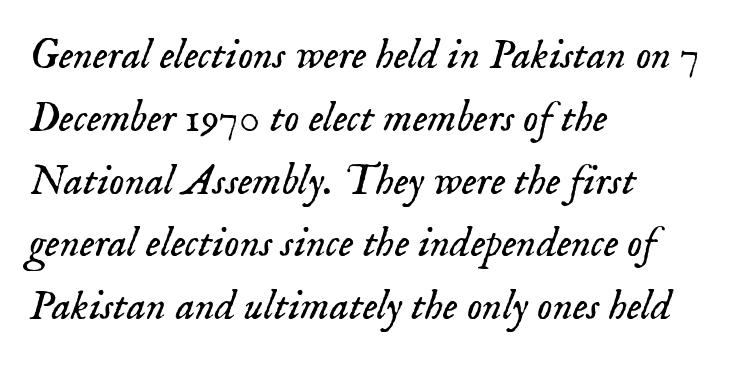
The image shows 43 px light serif type, italic (leaning right); set left-aligned, normal line spacing (1.46x), normal letter spacing, not underlined; low stroke contrast and a small x-height.
